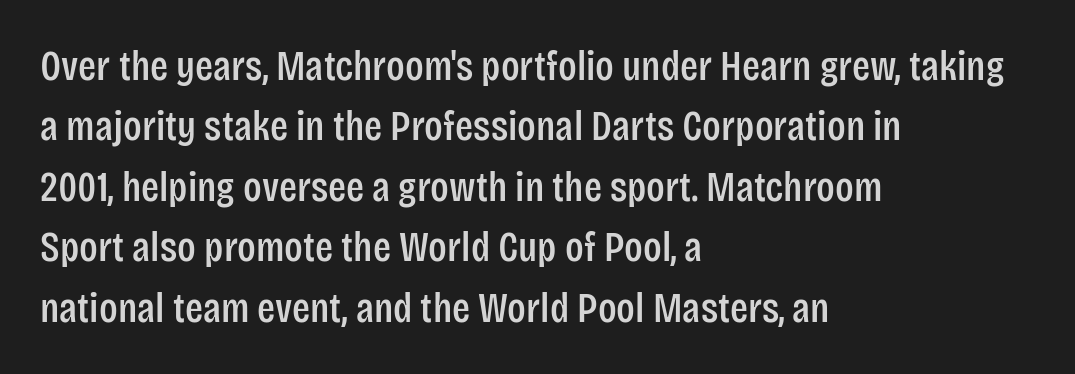
{"serif": "no", "italic": "no", "width": "condensed", "stroke_contrast": "low", "x_height": "large", "monospaced": "no", "underline": "no", "align": "left", "line_spacing": "normal", "line_spacing_ratio": 1.44, "letter_spacing": "normal", "letter_spacing_em": 0.0, "glyph_px": 42}
